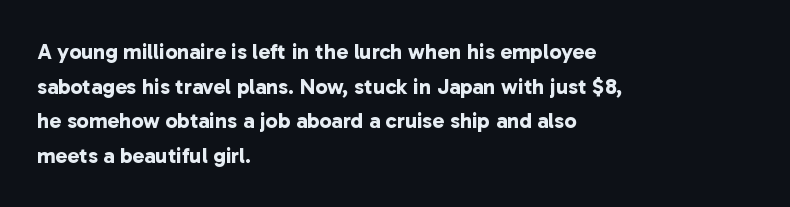
The image shows 22 px bold type; set left-aligned, normal line spacing (1.57x), normal letter spacing, not underlined.
